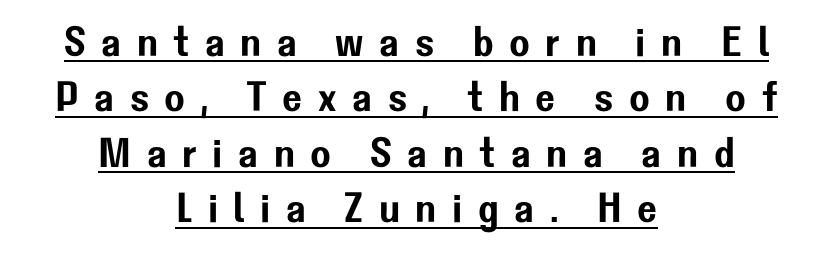
{"serif": "no", "italic": "no", "width": "normal", "stroke_contrast": "low", "x_height": "medium", "monospaced": "no", "underline": "yes", "align": "center", "line_spacing": "normal", "line_spacing_ratio": 1.32, "letter_spacing": "wide", "letter_spacing_em": 0.37, "glyph_px": 42}
